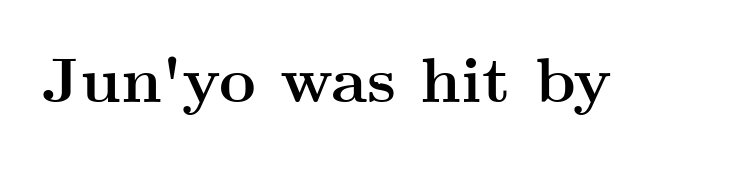
Q: Is the text bold? A: Yes.
Q: Is the text italic (slanted)? A: No, it is upright.
Q: Is the typeface a serif or a sans-serif typeface? A: Serif.
Q: Is the text underlined? A: No.
Q: Is the spacing between letters normal or unusually wide? A: Normal.
Q: Width (condensed, normal, or wide)? A: Wide.
Q: Stroke contrast? A: Medium.
Q: x-height? A: Small.
Q: Monospaced? A: No.
